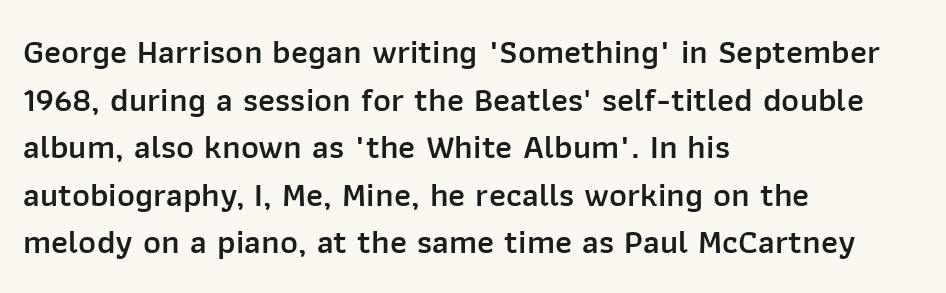
Q: Is the text bold? A: Semi-bold.
Q: Is the text italic (slanted)? A: No, it is upright.
Q: Is the typeface a serif or a sans-serif typeface? A: Sans-serif.
Q: Is the text underlined? A: No.
Q: How is the paragraph aligned? A: Left-aligned.
Q: Is the spacing between letters normal or unusually wide? A: Normal.
Q: Is the spacing between lines tight, normal or loose? A: Normal.
Q: Width (condensed, normal, or wide)? A: Normal.
Q: Stroke contrast? A: Low.
Q: x-height? A: Medium.
Q: Monospaced? A: No.
